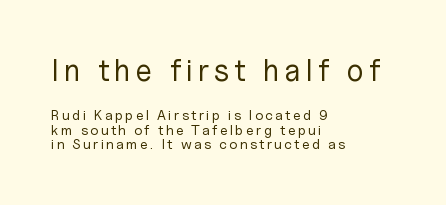
Q: Is the text bold? A: No.
Q: Is the text italic (slanted)? A: No, it is upright.
Q: Is the typeface a serif or a sans-serif typeface? A: Sans-serif.
Q: Is the text underlined? A: No.
Q: How is the paragraph aligned? A: Left-aligned.
Q: Is the spacing between lines tight, normal or loose? A: Tight.
Q: Which block of text is set in a larger size, the first (top) or the second (bottom)? A: The first (top) one.
Q: Width (condensed, normal, or wide)? A: Normal.
Q: Stroke contrast? A: Low.
Q: x-height? A: Medium.
Q: Monospaced? A: No.
